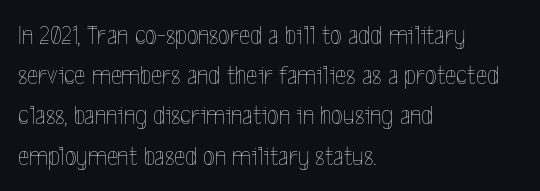
The paragraph shown leans on its left margin. Has an underline been added? It has not. The font's upright variant was chosen for this text. The cut favours lightness, reaching ordinary text weight at its darkest.
